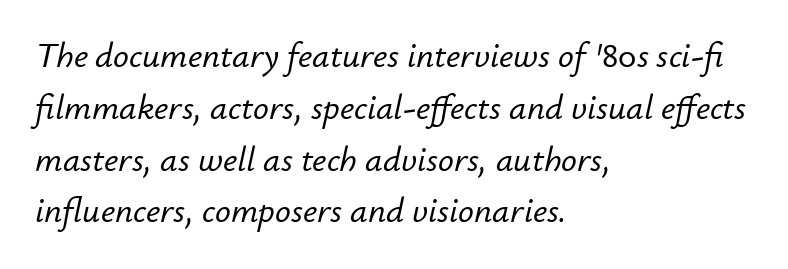
Successive baselines arrive at the customary interval. The face used here is rendered with its standard letterfit. Alignment: flush left. There's an unmistakable incline to the writing here. The rendering uses natural spacing where letterforms have individual widths.
